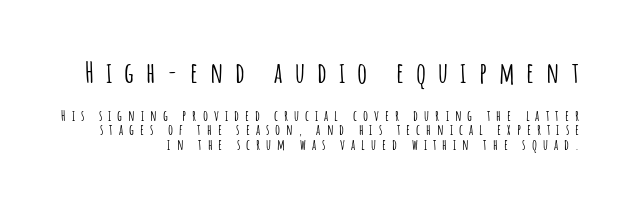
Q: Is the text italic (slanted)? A: No, it is upright.
Q: Is the typeface a serif or a sans-serif typeface? A: Sans-serif.
Q: Is the text underlined? A: No.
Q: Is the spacing between letters normal or unusually wide? A: Unusually wide.
Q: Is the spacing between lines tight, normal or loose? A: Tight.
Q: Which block of text is set in a larger size, the first (top) or the second (bottom)? A: The first (top) one.
Q: Width (condensed, normal, or wide)? A: Condensed.
Q: Stroke contrast? A: Low.
Q: x-height? A: Large.
Q: Monospaced? A: No.
